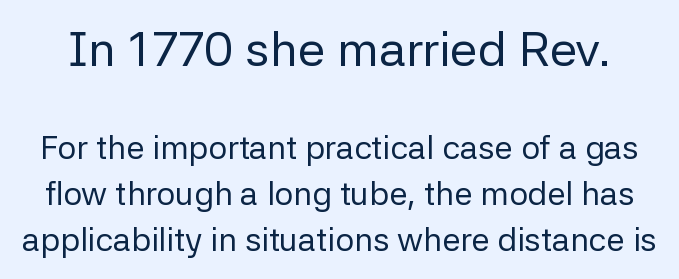
Q: Is the text bold? A: No.
Q: Is the text italic (slanted)? A: No, it is upright.
Q: Is the typeface a serif or a sans-serif typeface? A: Sans-serif.
Q: Is the text underlined? A: No.
Q: Is the spacing between letters normal or unusually wide? A: Normal.
Q: Is the spacing between lines tight, normal or loose? A: Normal.
Q: Which block of text is set in a larger size, the first (top) or the second (bottom)? A: The first (top) one.
Q: Width (condensed, normal, or wide)? A: Normal.
Q: Stroke contrast? A: Low.
Q: x-height? A: Medium.
Q: Monospaced? A: No.
